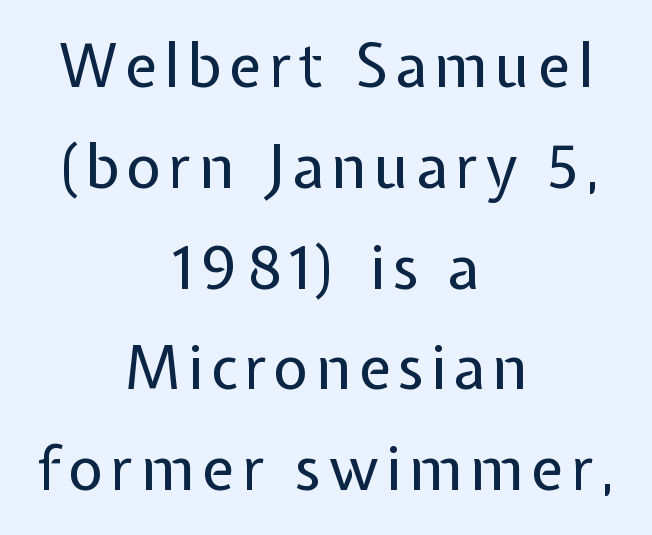
The rows are spaced the way most documents space them. It's the straight-up-and-down kind of type. These glyphs show unthickened strokes, regular width or finer. In CSS terms this would be text-align: center.
